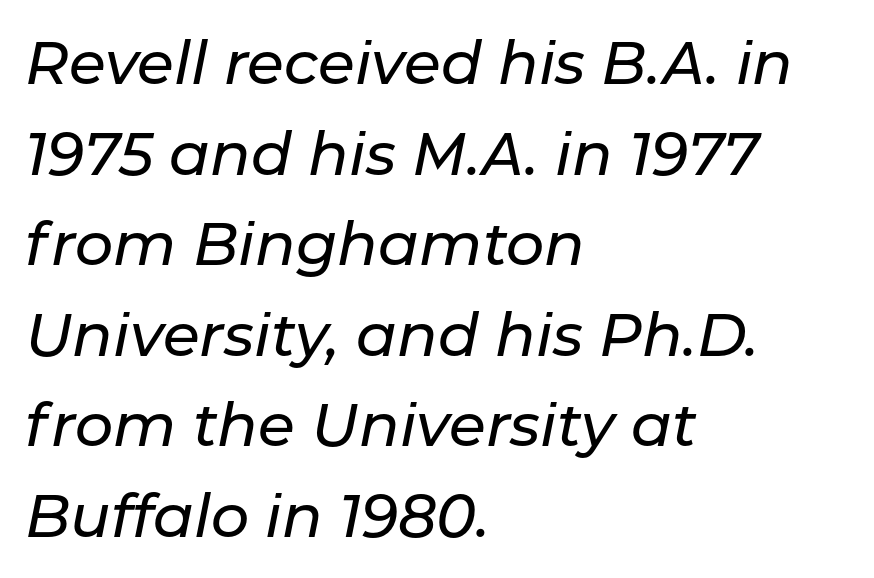
{"italic": "yes", "lean": "right", "slant_degrees": 11, "width": "normal", "stroke_contrast": "low", "x_height": "medium", "monospaced": "no", "underline": "no", "align": "left", "line_spacing": "normal", "line_spacing_ratio": 1.51, "letter_spacing": "normal", "letter_spacing_em": 0.0, "glyph_px": 60}
